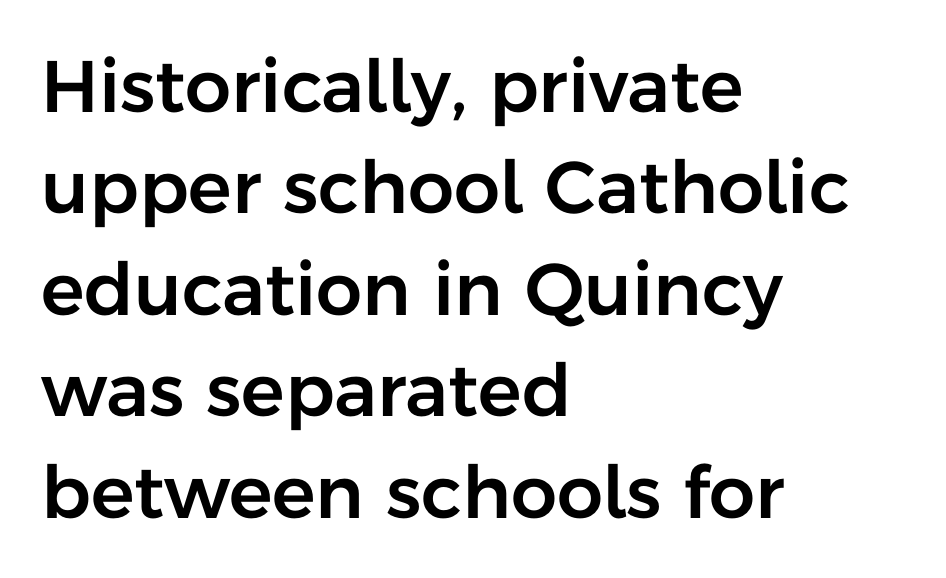
The image shows 73 px sans-serif type, upright; set left-aligned, normal line spacing (1.39x), normal letter spacing, not underlined; low stroke contrast and a medium x-height.
